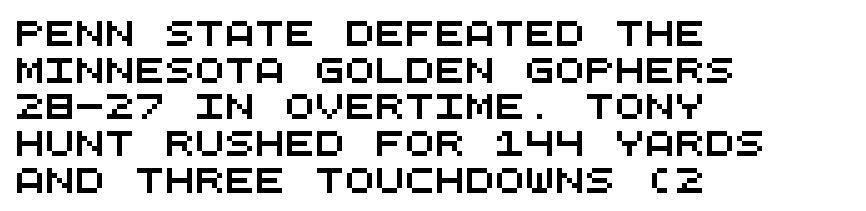
Notice how descenders clear the ascenders below comfortably — that's standard leading. Tracking here is standard; glyphs follow each other at the usual distance. The space directly below the letters is spotless. All the whitespace from short lines collects on the right.
